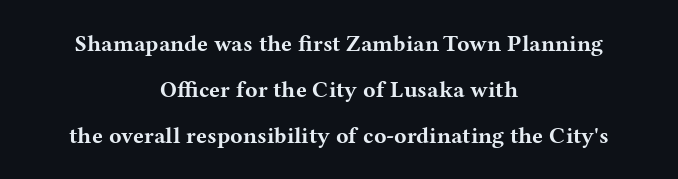
The image shows 23 px bold type, upright; set centered, loose line spacing (1.99x), normal letter spacing, not underlined.
